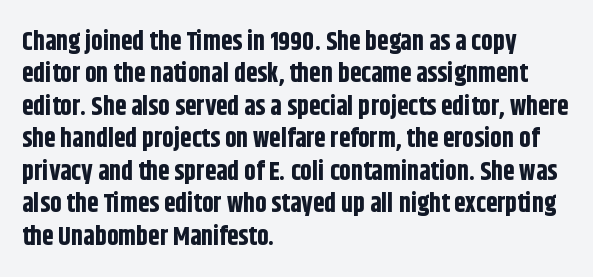
Q: Is the text bold? A: Yes.
Q: Is the text italic (slanted)? A: No, it is upright.
Q: Is the text underlined? A: No.
Q: How is the paragraph aligned? A: Left-aligned.
Q: Is the spacing between letters normal or unusually wide? A: Normal.
Q: Is the spacing between lines tight, normal or loose? A: Normal.
